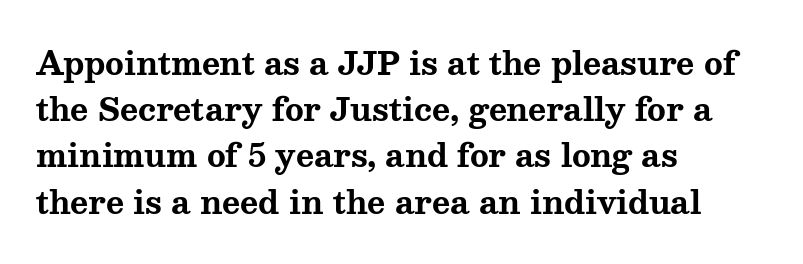
{"serif": "yes", "italic": "no", "bold": "yes", "weight": "bold", "width": "wide", "stroke_contrast": "medium", "x_height": "medium", "monospaced": "no", "underline": "no", "align": "left", "line_spacing": "normal", "line_spacing_ratio": 1.49, "letter_spacing": "normal", "letter_spacing_em": 0.0, "glyph_px": 31}
